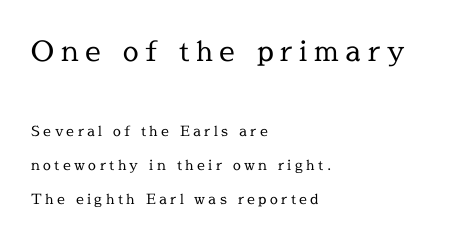
{"serif": "yes", "italic": "no", "bold": "no", "weight": "regular", "width": "normal", "x_height": "medium", "monospaced": "no", "underline": "no", "align": "left", "line_spacing": "loose", "line_spacing_ratio": 2.43, "letter_spacing": "wide", "letter_spacing_em": 0.24, "larger_block": "first", "size_ratio": 2.0, "glyph_px": 28}
